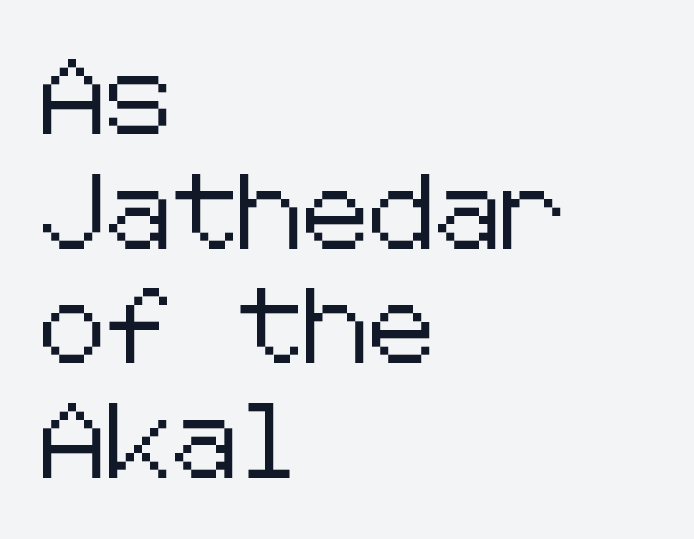
The rag falls on the right side of this text block. Default kerning and tracking; the words read as compact shapes. The typography opts for an upright posture over an oblique one. Does the type have serifs? No, each stem ends abruptly. The zone under the glyphs is completely vacant.
